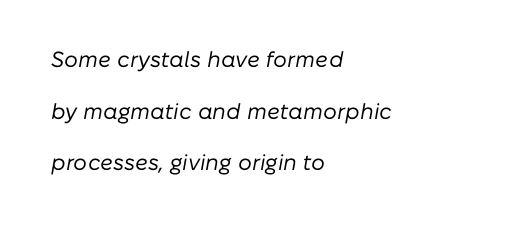
These lines are set flush left with a ragged right edge. The letters sit at their default tracking, neither squeezed nor spread. The passage shown leans; its letterforms are oblique. Underline: absent.
